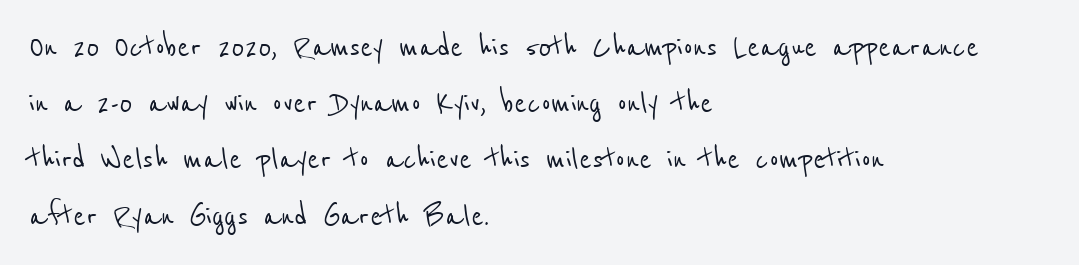
The image shows 37 px condensed sans-serif type; set left-aligned, normal line spacing (1.52x), normal letter spacing, not underlined; low stroke contrast and a medium x-height.
